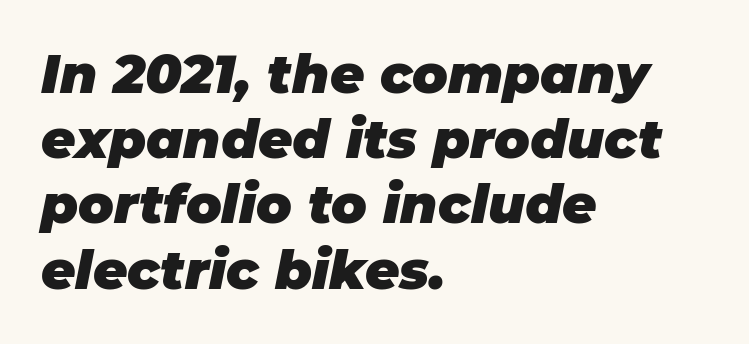
Q: Is the text bold? A: Yes.
Q: Is the text italic (slanted)? A: Yes, it leans right by about 11 degrees.
Q: Is the text underlined? A: No.
Q: How is the paragraph aligned? A: Left-aligned.
Q: Is the spacing between letters normal or unusually wide? A: Normal.
Q: Width (condensed, normal, or wide)? A: Normal.
Q: Stroke contrast? A: Low.
Q: x-height? A: Large.
Q: Monospaced? A: No.
